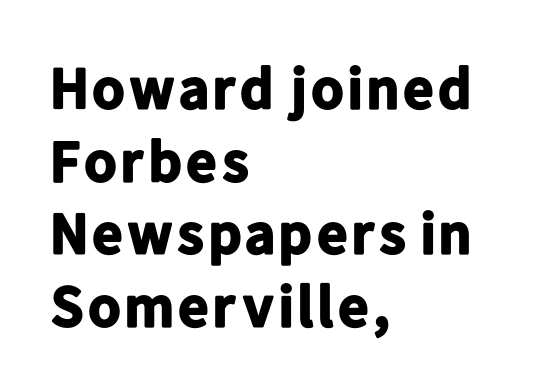
Here the glyphs are tracked normally, forming tight word shapes. Does the lettering tilt? It doesn't — this is upright. This sample uses a sans-serif face. Here the designer chose a conventional face with non-uniform glyph widths. Plenty of ink on the page — the face is bold. Words float on clear page, feet unadorned.
